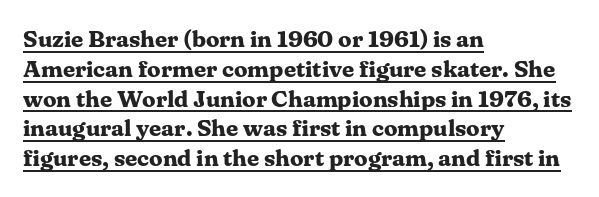
Q: Is the text bold? A: Yes.
Q: Is the text italic (slanted)? A: No, it is upright.
Q: Is the text underlined? A: Yes.
Q: How is the paragraph aligned? A: Left-aligned.
Q: Is the spacing between letters normal or unusually wide? A: Normal.
